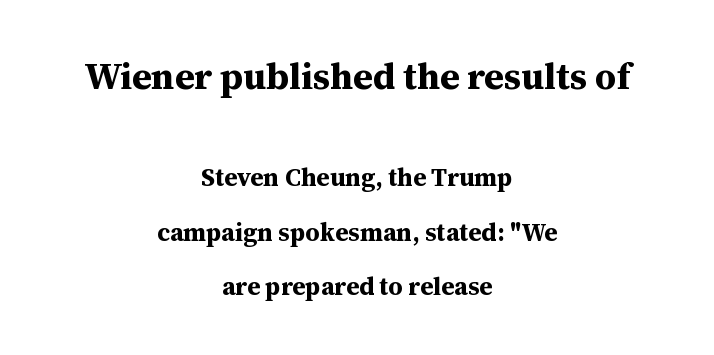
{"serif": "yes", "italic": "no", "bold": "yes", "weight": "bold", "width": "normal", "stroke_contrast": "medium", "x_height": "medium", "monospaced": "no", "underline": "no", "align": "center", "line_spacing": "loose", "line_spacing_ratio": 2.18, "letter_spacing": "normal", "letter_spacing_em": 0.0, "larger_block": "first", "size_ratio": 1.48, "glyph_px": 37}
